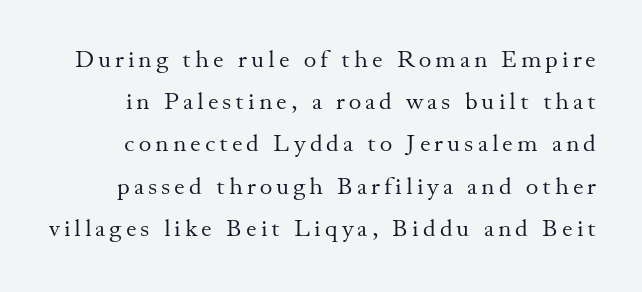
Q: Is the text bold? A: No.
Q: Is the text italic (slanted)? A: No, it is upright.
Q: Is the text underlined? A: No.
